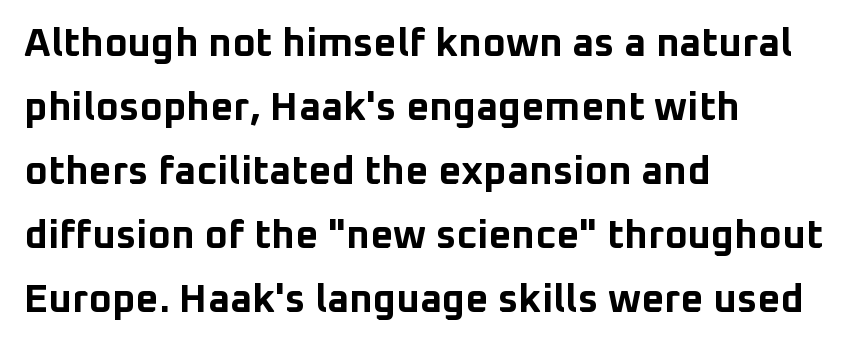
{"serif": "no", "italic": "no", "bold": "yes", "weight": "bold", "width": "normal", "stroke_contrast": "low", "x_height": "medium", "monospaced": "no", "underline": "no", "align": "left", "line_spacing": "normal", "line_spacing_ratio": 1.6, "letter_spacing": "normal", "letter_spacing_em": 0.0, "glyph_px": 40}
